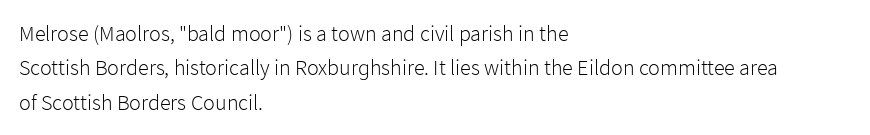
The image shows 22 px text type, upright; set left-aligned, normal line spacing (1.56x), normal letter spacing, not underlined.
